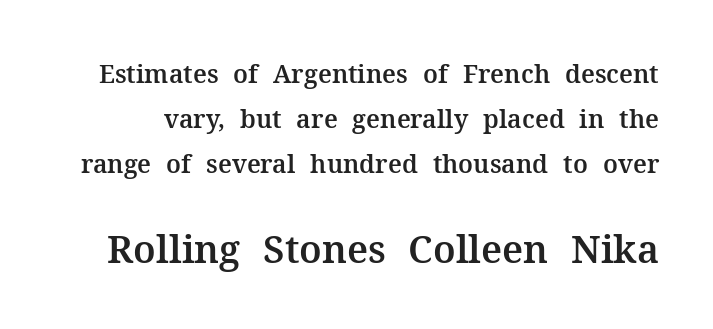
The image shows 38 px serif type, upright; set line spacing 1.8x, normal letter spacing, not underlined; the second (bottom) block is 1.52x larger; medium stroke contrast and a medium x-height.
